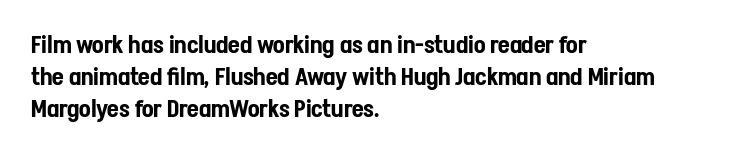
{"italic": "no", "underline": "no", "align": "left", "line_spacing": "normal", "line_spacing_ratio": 1.34, "letter_spacing": "normal", "letter_spacing_em": 0.0, "glyph_px": 24}
